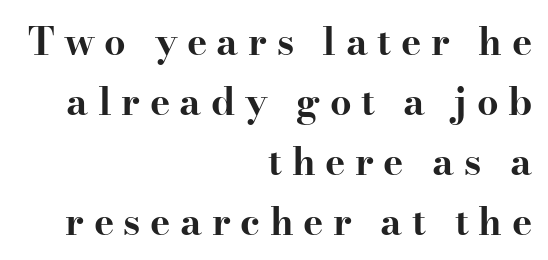
{"serif": "yes", "italic": "no", "bold": "yes", "weight": "bold", "width": "wide", "stroke_contrast": "high", "x_height": "small", "monospaced": "no", "underline": "no", "align": "right", "line_spacing": "normal", "line_spacing_ratio": 1.58, "letter_spacing": "wide", "letter_spacing_em": 0.25, "glyph_px": 38}
